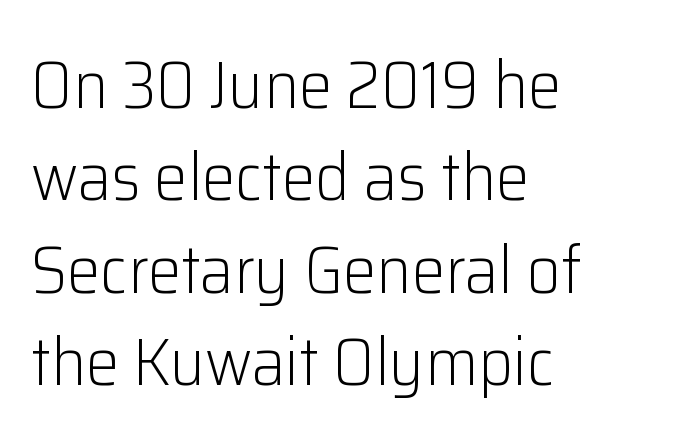
The face used here is proportionally spaced, like ordinary book or web type. This is roman type, the default non-slanted kind. Typeset ragged right — the left edge is the straight one. Stroke mass is kept to a normal reading level or below. This rendering employs a face without finishing strokes, i.e., a sans-serif.
